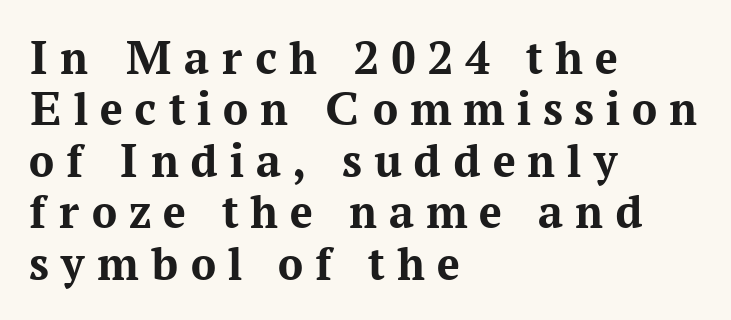
Q: Is the text bold? A: Yes.
Q: Is the text italic (slanted)? A: No, it is upright.
Q: Is the typeface a serif or a sans-serif typeface? A: Serif.
Q: Is the text underlined? A: No.
Q: How is the paragraph aligned? A: Left-aligned.
Q: Is the spacing between letters normal or unusually wide? A: Unusually wide.
Q: Is the spacing between lines tight, normal or loose? A: Tight.
Q: Width (condensed, normal, or wide)? A: Normal.
Q: Stroke contrast? A: Medium.
Q: x-height? A: Medium.
Q: Monospaced? A: No.
